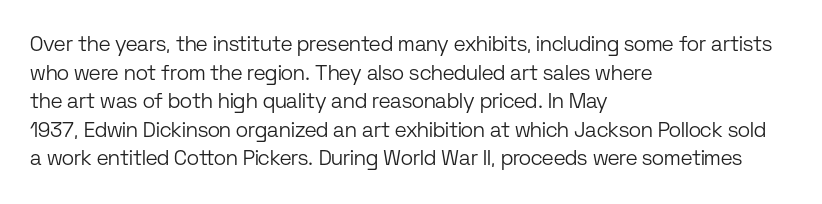
The image shows 21 px text type, upright; set left-aligned, normal line spacing (1.36x), normal letter spacing, not underlined.
